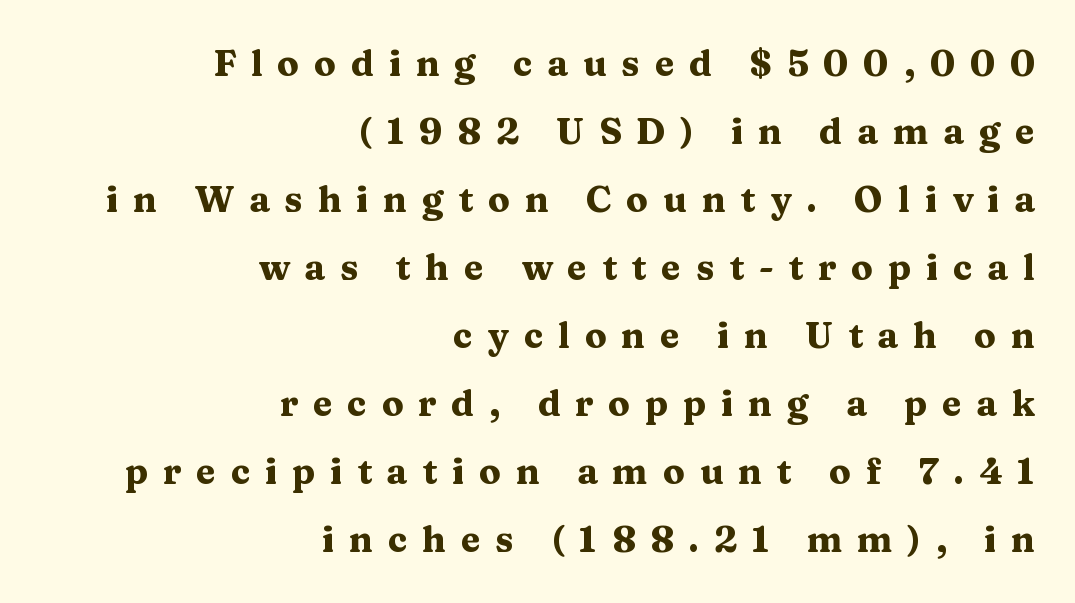
{"serif": "yes", "italic": "no", "bold": "yes", "weight": "heavy", "width": "wide", "stroke_contrast": "medium", "x_height": "medium", "monospaced": "no", "underline": "no", "align": "right", "line_spacing_ratio": 1.89, "letter_spacing": "wide", "letter_spacing_em": 0.41, "glyph_px": 36}
